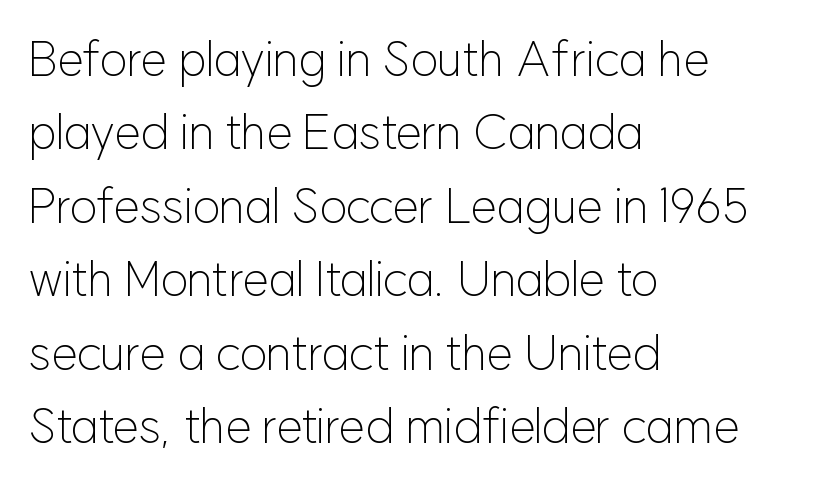
Nothing heavy about these letters — not bold at all. Varying glyph widths throughout — classic text-font behaviour. The font family rendered here belongs to the sans-serif group. The space between consecutive lines is moderate. Which margin do the lines hug? The left one — the right edge is uneven. The space beneath each line is pristine and unruled.
